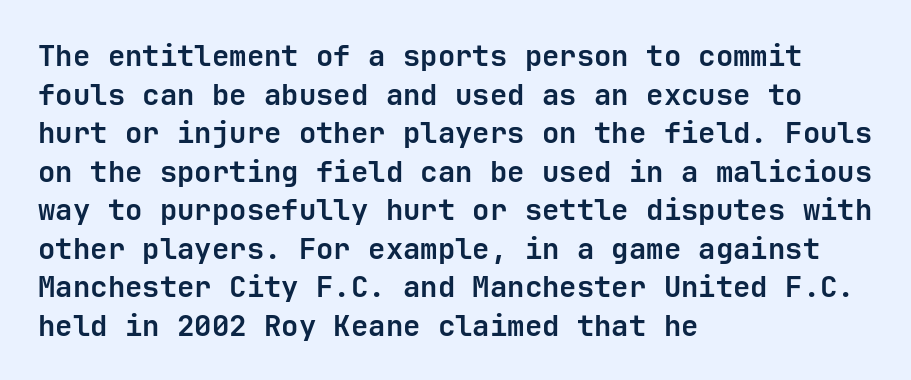
It's the straight-up-and-down kind of type. The passage shown has conventional tracking throughout. The sample has been set heavy, in full bold. These lines stack with their left ends in a neat column. Letterform terminals end flat and unadorned throughout the passage.
